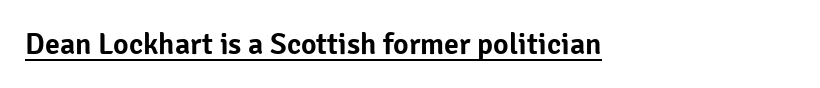
Short note: letters normally spaced. The rendering anchors every line to the left-hand side. Does a line run under the words? Yes, clearly. To sum up the face: it is a sans, with no serifs. The lettering stays uniformly vertical, giving the passage a roman look. Varying glyph widths throughout — classic text-font behaviour.
